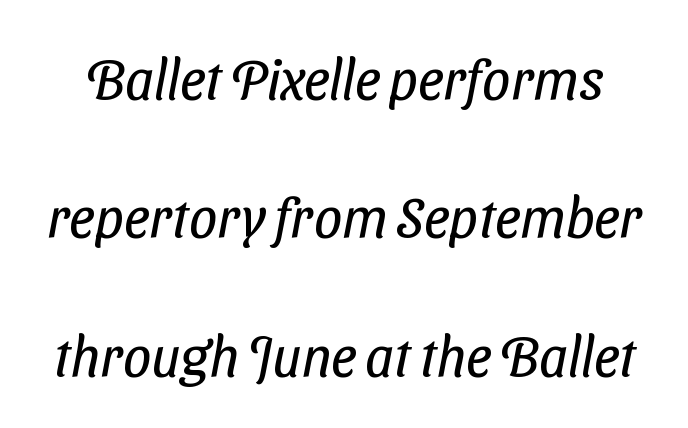
Q: Is the text bold? A: No.
Q: Is the typeface a serif or a sans-serif typeface? A: Sans-serif.
Q: Is the text underlined? A: No.
Q: Is the spacing between letters normal or unusually wide? A: Normal.
Q: Is the spacing between lines tight, normal or loose? A: Loose.
Q: Width (condensed, normal, or wide)? A: Condensed.
Q: Stroke contrast? A: Low.
Q: x-height? A: Medium.
Q: Monospaced? A: No.
